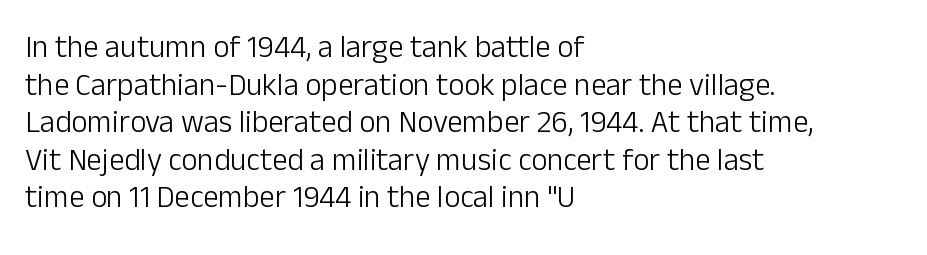
Q: Is the text bold? A: No.
Q: Is the text italic (slanted)? A: No, it is upright.
Q: Is the typeface a serif or a sans-serif typeface? A: Sans-serif.
Q: Is the text underlined? A: No.
Q: How is the paragraph aligned? A: Left-aligned.
Q: Is the spacing between letters normal or unusually wide? A: Normal.
Q: Width (condensed, normal, or wide)? A: Normal.
Q: Stroke contrast? A: Low.
Q: x-height? A: Medium.
Q: Monospaced? A: No.
